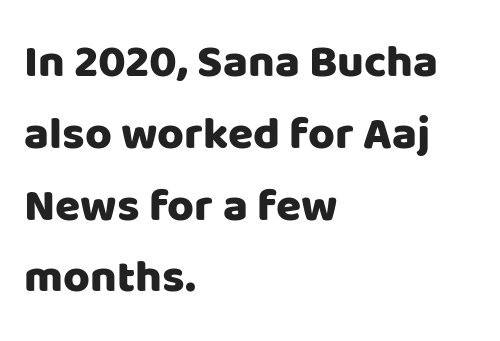
The image shows 46 px sans-serif type, upright; set left-aligned, normal line spacing (1.56x), normal letter spacing, not underlined; low stroke contrast and a large x-height.
